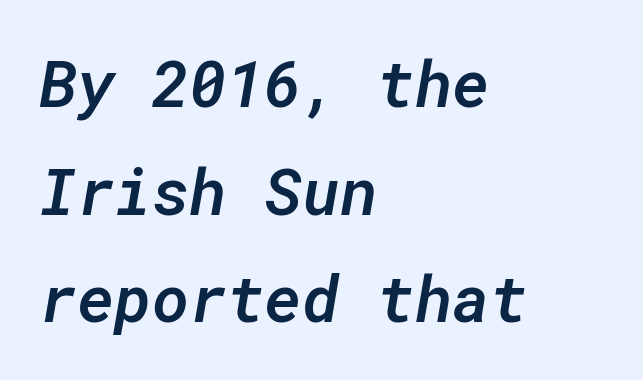
The image shows 64 px semibold type, italic (leaning right), monospaced; set left-aligned, normal line spacing (1.68x), normal letter spacing, not underlined; low stroke contrast and a medium x-height.
